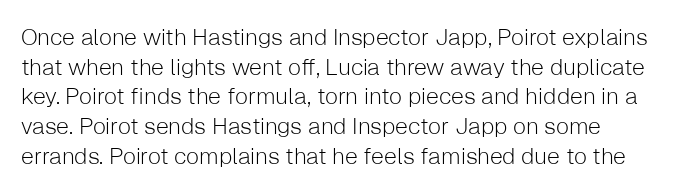
Q: Is the text bold? A: No.
Q: Is the text italic (slanted)? A: No, it is upright.
Q: Is the text underlined? A: No.
Q: How is the paragraph aligned? A: Left-aligned.
Q: Is the spacing between letters normal or unusually wide? A: Normal.
Q: Is the spacing between lines tight, normal or loose? A: Normal.
